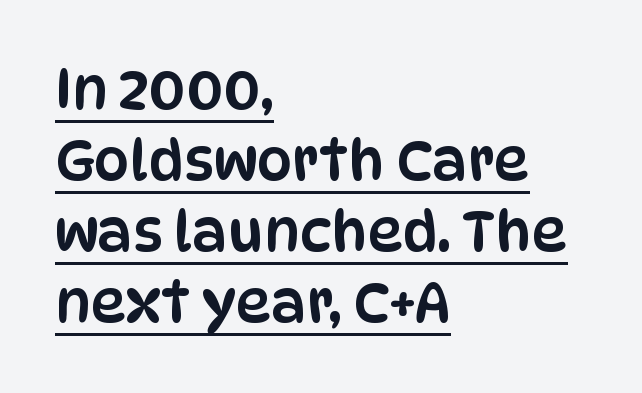
Q: Is the text italic (slanted)? A: No, it is upright.
Q: Is the typeface a serif or a sans-serif typeface? A: Sans-serif.
Q: Is the text underlined? A: Yes.
Q: How is the paragraph aligned? A: Left-aligned.
Q: Is the spacing between letters normal or unusually wide? A: Normal.
Q: Is the spacing between lines tight, normal or loose? A: Normal.
Q: Width (condensed, normal, or wide)? A: Condensed.
Q: Stroke contrast? A: Low.
Q: x-height? A: Large.
Q: Monospaced? A: No.
